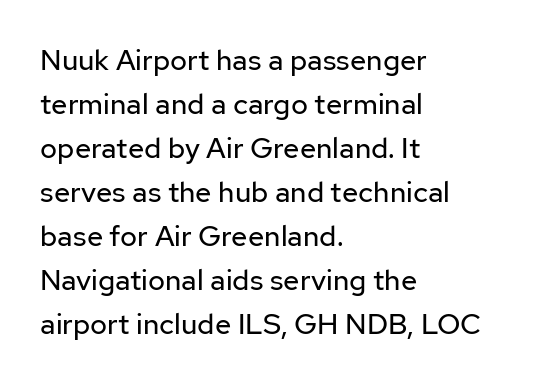
Q: Is the text bold? A: No.
Q: Is the text italic (slanted)? A: No, it is upright.
Q: Is the typeface a serif or a sans-serif typeface? A: Sans-serif.
Q: Is the text underlined? A: No.
Q: How is the paragraph aligned? A: Left-aligned.
Q: Is the spacing between letters normal or unusually wide? A: Normal.
Q: Is the spacing between lines tight, normal or loose? A: Normal.
Q: Width (condensed, normal, or wide)? A: Normal.
Q: Stroke contrast? A: Low.
Q: x-height? A: Medium.
Q: Monospaced? A: No.
